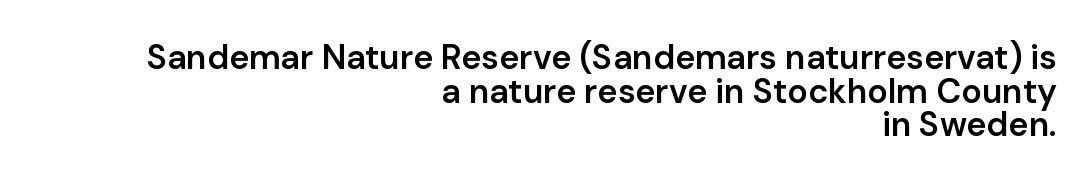
This sample has the flowing, uneven cadence of proportional lettering. Firm but not heavy-handed strokes: this text is semibold. If you drew a line through each stem, it would be perfectly vertical. Every row of glyphs terminates at an identical x-position on the right. Nothing sits at the stroke ends, so this counts as sans-serif. The rendering keeps characters at their native spacing.
